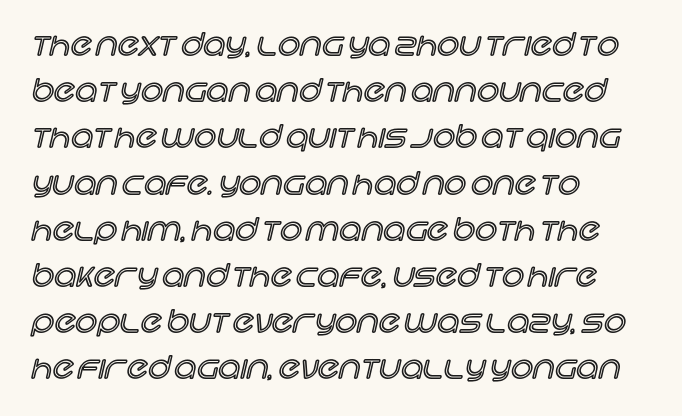
The block of text has a typical density, with ordinary space between rows. Tracking here is standard; glyphs follow each other at the usual distance. The rendering uses natural spacing where letterforms have individual widths. The area under the type is left untouched.
